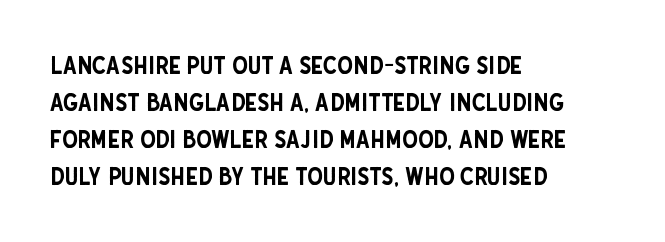
The space beneath each line is pristine and unruled. Compared with typical paragraphs, the rows here are spaced about the same. Notice how the passage keeps a crisp vertical edge on the left only. Short note: letters normally spaced.
